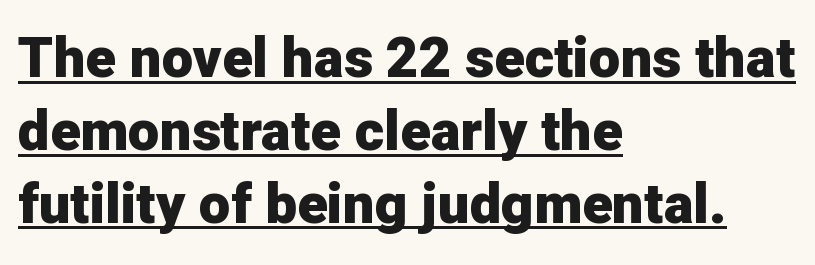
Notice how the stems are strictly vertical — no italics here. As a designer I'd log this as weight 700, bold. Words appear dense and cohesive because spacing is normal. Think of a printed novel: that variable character pitch is what you see here.
